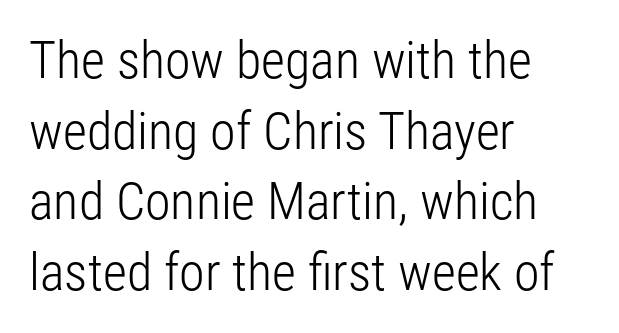
{"serif": "no", "italic": "no", "bold": "no", "weight": "light", "width": "condensed", "stroke_contrast": "low", "x_height": "medium", "monospaced": "no", "underline": "no", "align": "left", "line_spacing": "normal", "line_spacing_ratio": 1.36, "letter_spacing": "normal", "letter_spacing_em": 0.0, "glyph_px": 52}
